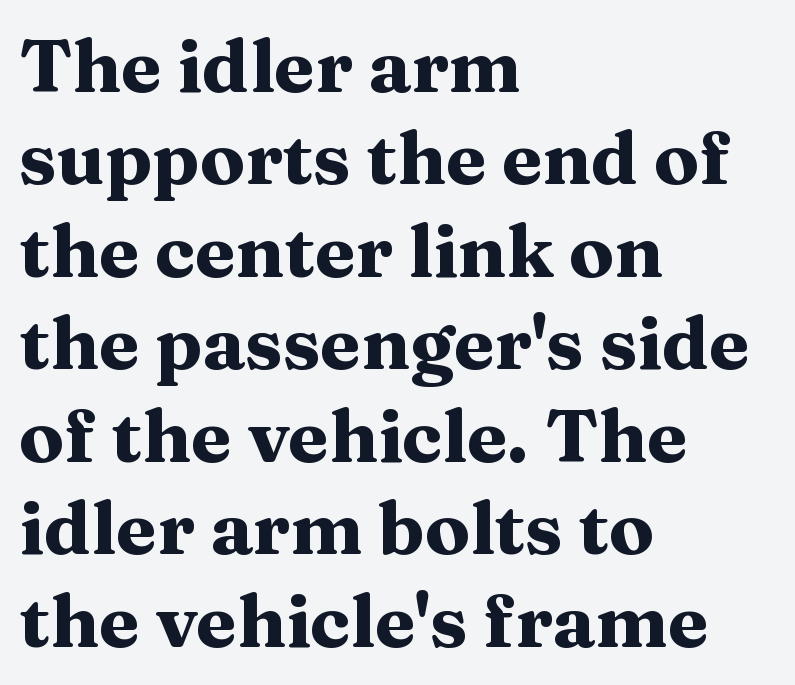
Regarding serifs, this sample has them. Check under the words: just untouched page. Thick stems and heavy bowls — unmistakably bold. Proportional: the letters do not fall into vertical columns. Characters follow at the spacing the type designer built in. These lines sit exactly where default settings would place them.
